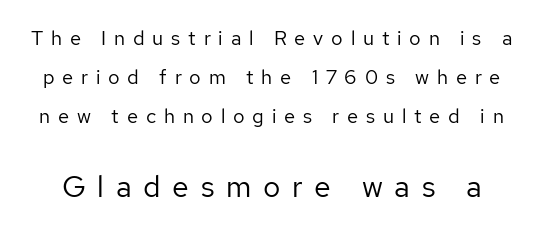
The face looks like a standard text weight, possibly lighter. Glyph-to-glyph distance is far greater than everyday printed text. The characters display no serif detailing; their extremities are plain. Think of a printed novel: that variable character pitch is what you see here. A great deal of white space separates one row of letters from the next.
